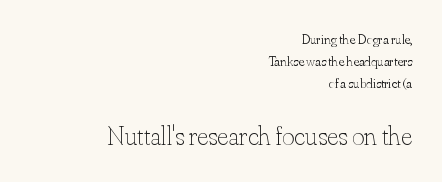
This is not heavy type; no bold has been used. Size contrast runs from small at the top to large at the bottom. The passage shown has conventional tracking throughout. In terms of leading, this rendering sits right in the middle. Line endings align vertically; line beginnings do not. Decoration check: the copy has no underline.
